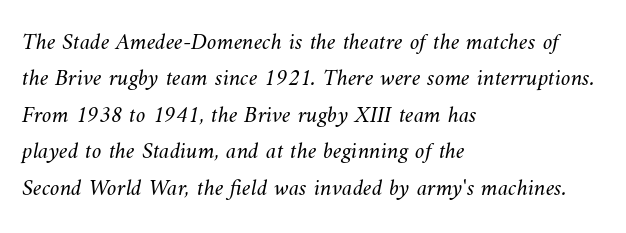
The image shows 24 px text type; set left-aligned, normal line spacing (1.52x), normal letter spacing, not underlined.
